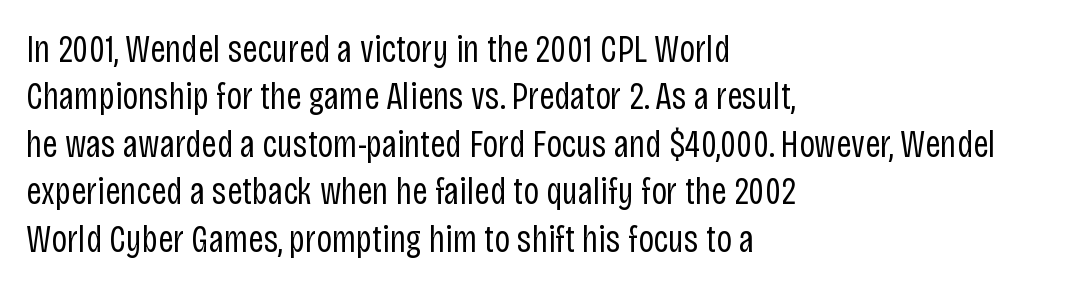
Q: Is the text bold? A: No.
Q: Is the text italic (slanted)? A: No, it is upright.
Q: Is the typeface a serif or a sans-serif typeface? A: Sans-serif.
Q: Is the text underlined? A: No.
Q: How is the paragraph aligned? A: Left-aligned.
Q: Is the spacing between letters normal or unusually wide? A: Normal.
Q: Is the spacing between lines tight, normal or loose? A: Normal.
Q: Width (condensed, normal, or wide)? A: Condensed.
Q: Stroke contrast? A: Low.
Q: x-height? A: Large.
Q: Monospaced? A: No.
